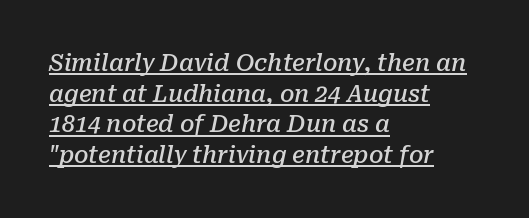
This is the in-between weight designers call semibold or demi. The gaps between neighbouring characters are ordinary and unremarkable. Emphasis-style slanted type is in use. Interline gaps are of average width in this sample. Compared with undecorated copy, this sample adds a rule below the words. Casual observation: everything's shoved over to the left.
